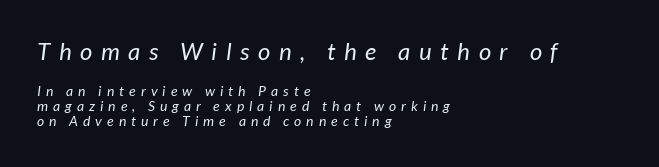
The image shows 24 px text type; set left-aligned, tight line spacing (1.1x), unusually wide letter spacing (+0.36 em), not underlined; the first (top) block is 1.71x larger.
